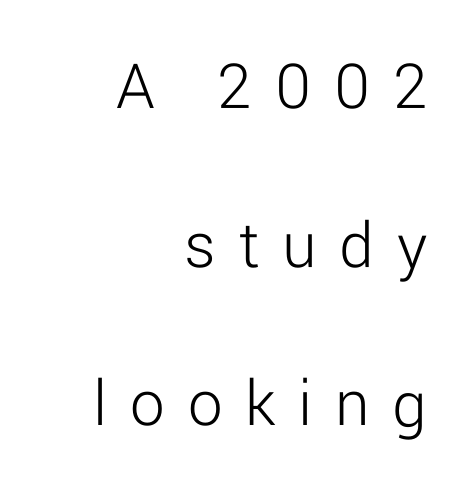
Q: Is the text bold? A: No.
Q: Is the text italic (slanted)? A: No, it is upright.
Q: Is the typeface a serif or a sans-serif typeface? A: Sans-serif.
Q: Is the text underlined? A: No.
Q: How is the paragraph aligned? A: Right-aligned.
Q: Is the spacing between letters normal or unusually wide? A: Unusually wide.
Q: Is the spacing between lines tight, normal or loose? A: Loose.
Q: Width (condensed, normal, or wide)? A: Normal.
Q: Stroke contrast? A: Low.
Q: x-height? A: Medium.
Q: Monospaced? A: No.
